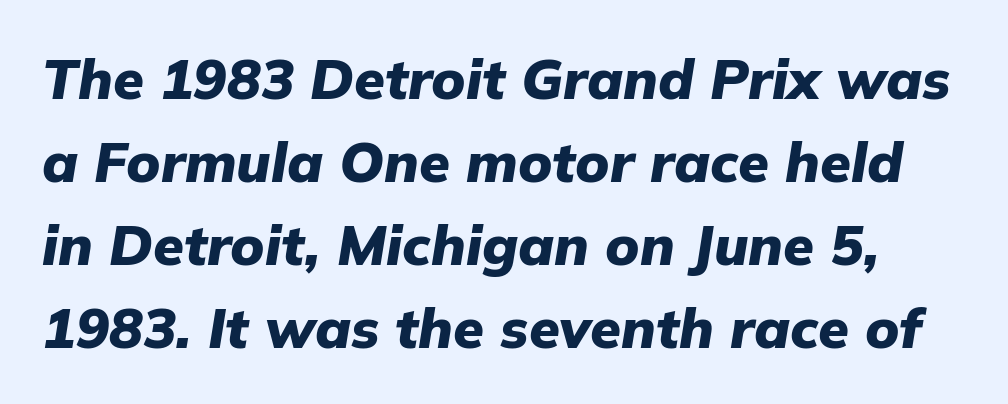
The space directly below the letters is spotless. A typesetter would call this proportional, since set widths differ per character. Students, observe: this is what conventionally led text looks like. The letters are bold, with thick, heavy strokes. When letters slant like this, we call the style italic.
